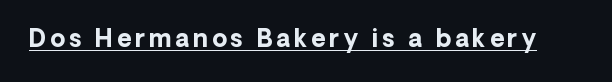
Q: Is the text bold? A: Yes.
Q: Is the text italic (slanted)? A: No, it is upright.
Q: Is the text underlined? A: Yes.
